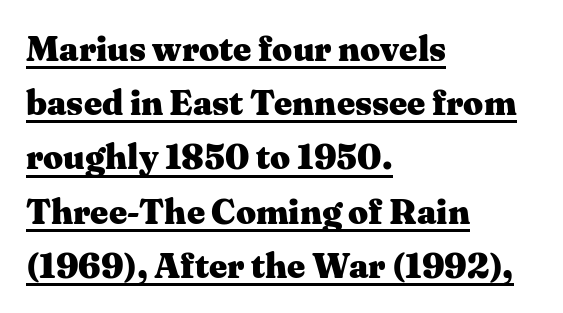
This sample uses an upright cut, with every glyph sitting square on the baseline. A typesetter would call this proportional, since set widths differ per character. Line beginnings align vertically; line endings do not. Typesetter's note: full bold, strokes at maximum text heaviness.
